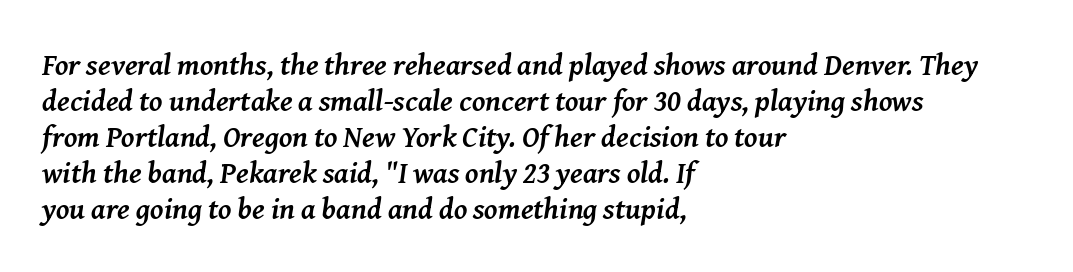
You can tell from the footed stems that serif type was used. Typesetter's note: full bold, strokes at maximum text heaviness. The font's italic variant was chosen for this text. Think of a printed novel: that variable character pitch is what you see here.
